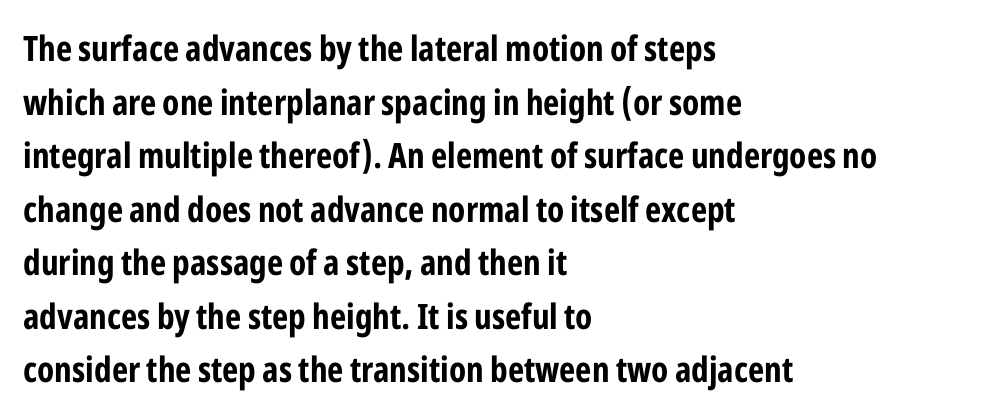
Pretty heavy lettering here — definitely bold. The glyphs in this specimen are sans serif. Every character sits straight up, as roman type does. Rows of type keep a routine distance in the vertical direction.
